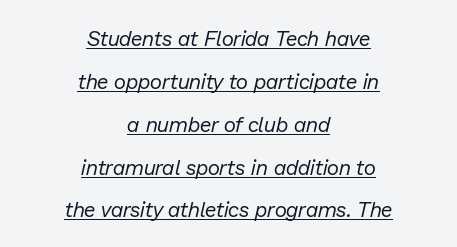
Has an underline been added? It has. Tracking here is standard; glyphs follow each other at the usual distance. Compared with a flush-left layout, this one balances lines on the center instead. Tall strokes in this sample are angled rather than plumb. The typeface has the unassuming heft of standard copy or less.
